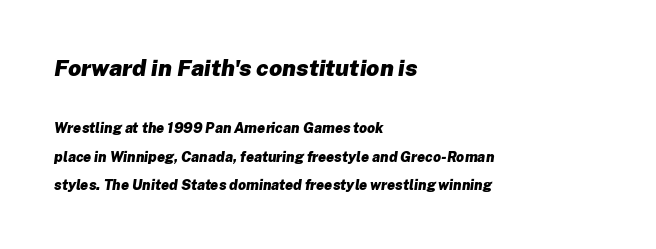
{"italic": "yes", "lean": "right", "slant_degrees": 8, "bold": "yes", "underline": "no", "align": "left", "line_spacing": "loose", "line_spacing_ratio": 2.04, "letter_spacing": "normal", "letter_spacing_em": 0.0, "larger_block": "first", "size_ratio": 1.64, "glyph_px": 23}
